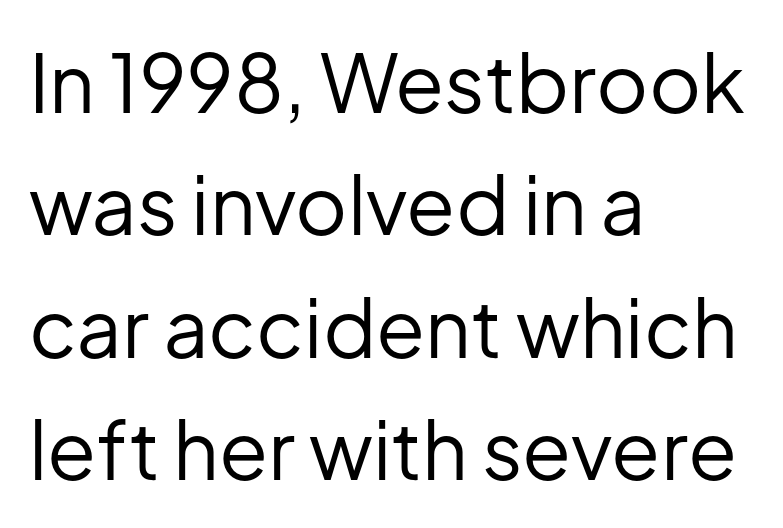
Each line starts at the same left margin while the right side varies. The horizontal fit of the characters is conventional and even. Nobody drew a line under any word here. Classification — sans serif. Weight class: somewhere from thin through regular. Is this a fixed-width face? No — the glyphs have proportional, varying widths.
